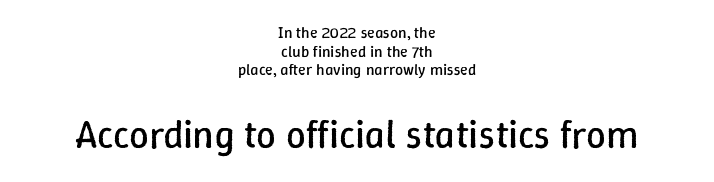
Two sizes are in play, and the larger belongs to the second block. Short note: letters normally spaced. Does the lettering tilt? It doesn't — this is upright. Decoration check: the copy has no underline. Varying glyph widths throughout — classic text-font behaviour.
